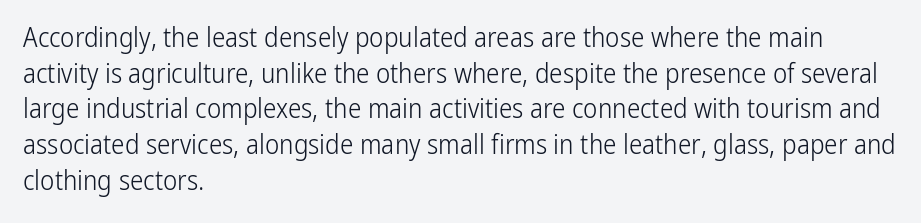
Q: Is the text bold? A: No.
Q: Is the text italic (slanted)? A: No, it is upright.
Q: Is the text underlined? A: No.
Q: How is the paragraph aligned? A: Left-aligned.
Q: Is the spacing between letters normal or unusually wide? A: Normal.
Q: Is the spacing between lines tight, normal or loose? A: Normal.
